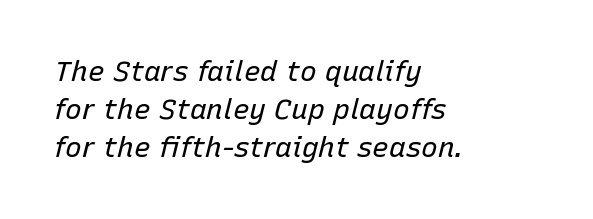
How are the letters spaced? Ordinarily, with no added tracking. Varying glyph widths throughout — classic text-font behaviour. The area under the type is left untouched. If you drew a line through each stem, it would be angled. Which margin do the lines hug? The left one — the right edge is uneven. Compared with typical paragraphs, the rows here are spaced about the same.
